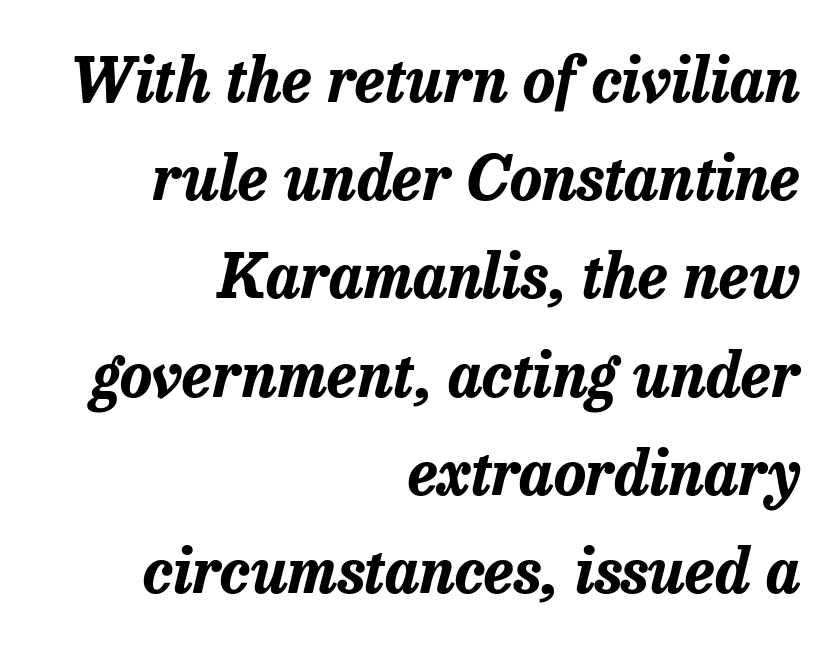
Q: Is the text bold? A: Yes.
Q: Is the text italic (slanted)? A: Yes, it leans right by about 13 degrees.
Q: Is the text underlined? A: No.
Q: How is the paragraph aligned? A: Right-aligned.
Q: Is the spacing between letters normal or unusually wide? A: Normal.
Q: Is the spacing between lines tight, normal or loose? A: Normal.
Q: Width (condensed, normal, or wide)? A: Normal.
Q: Stroke contrast? A: Low.
Q: x-height? A: Medium.
Q: Monospaced? A: No.
